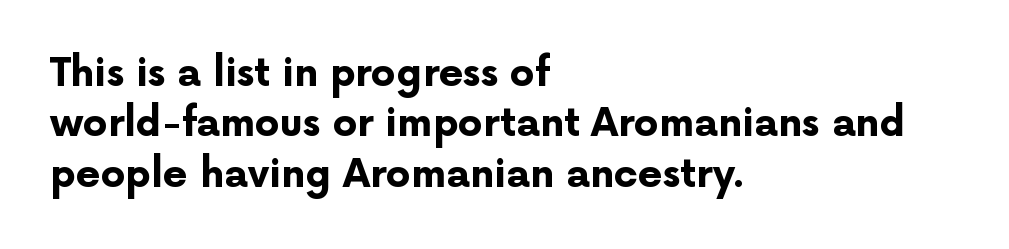
The words here are not underlined. In terms of leading, this rendering sits right in the middle. Nope, no serifs anywhere on these letters. The line texture is even and compact thanks to regular tracking. Typesetter's note: full bold, strokes at maximum text heaviness.
